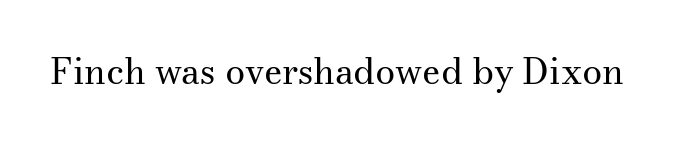
Descenders are the only things crossing below the line. Honestly, the letter spacing is just normal — you wouldn't notice it. This sample has the flowing, uneven cadence of proportional lettering. No extra ink here — the face is not bold. Check where the strokes stop: tiny serifs finish them off. You can tell it's not italic because the verticals are truly vertical.
